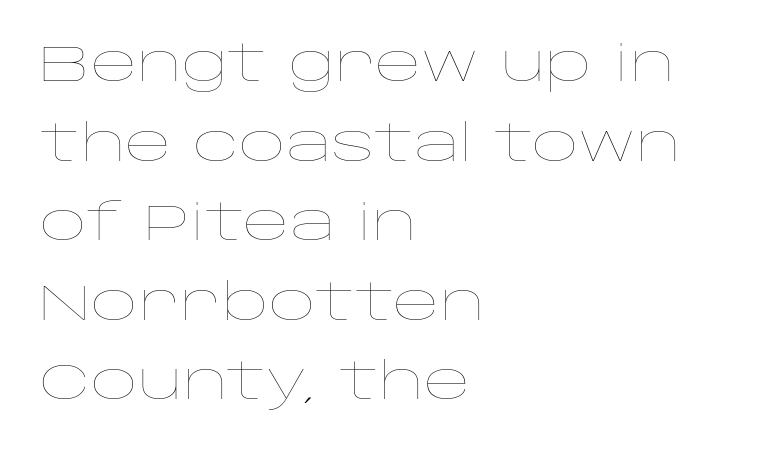
The rag falls on the right side of this text block. On a weight scale, this lands at 450 or below. How are the letters spaced? Ordinarily, with no added tracking. Note the varied advance widths — an 'i' is clearly narrower than an 'm'. Check under the words: just untouched page. The lettering stays uniformly vertical, giving the passage a roman look.
